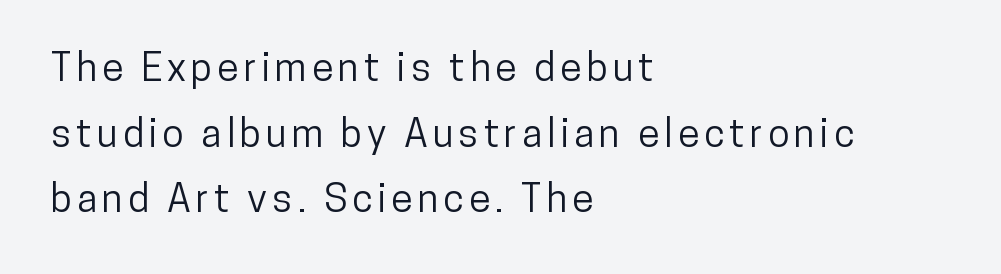
{"serif": "no", "italic": "no", "width": "condensed", "stroke_contrast": "low", "x_height": "medium", "monospaced": "no", "underline": "no", "align": "left", "line_spacing": "normal", "line_spacing_ratio": 1.68, "glyph_px": 39}
